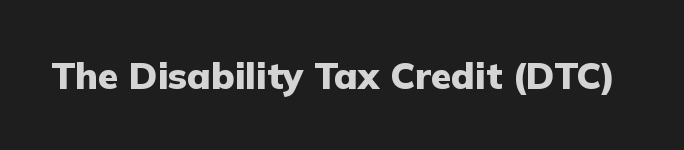
Q: Is the text bold? A: Yes.
Q: Is the text italic (slanted)? A: No, it is upright.
Q: Is the typeface a serif or a sans-serif typeface? A: Sans-serif.
Q: Is the text underlined? A: No.
Q: Is the spacing between letters normal or unusually wide? A: Normal.
Q: Width (condensed, normal, or wide)? A: Normal.
Q: Stroke contrast? A: Low.
Q: x-height? A: Medium.
Q: Monospaced? A: No.
